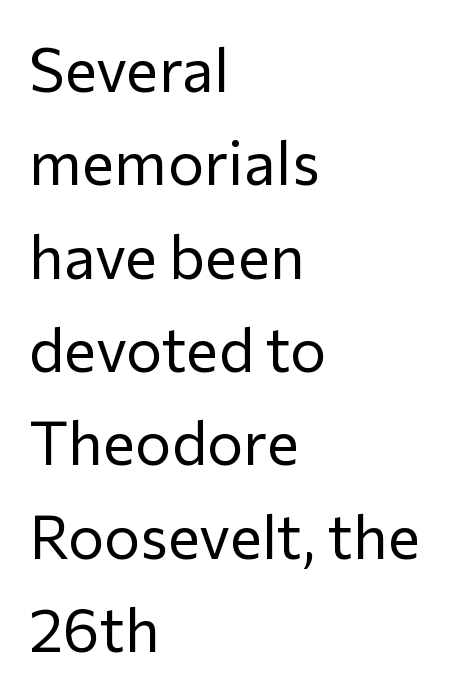
Underlining? Definitely not there. Does extra space separate the letters? No, they use regular spacing. This rendering employs a face without finishing strokes, i.e., a sans-serif. This sample is left-justified, so line endings fall wherever the words run out.
